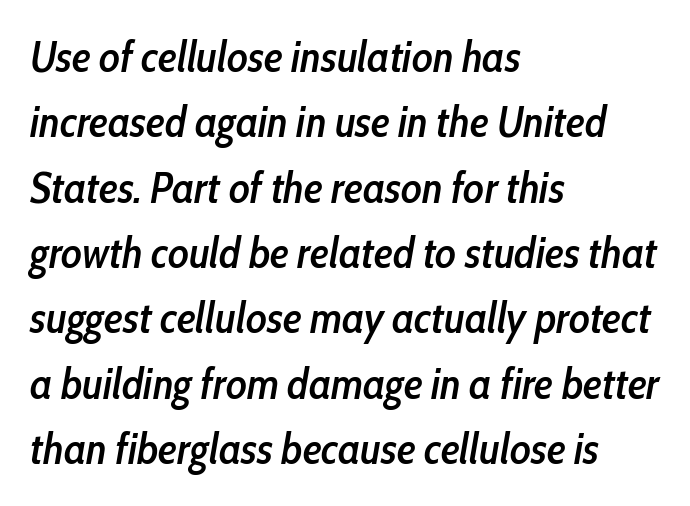
The image shows 43 px semibold, condensed type, italic (leaning right); set left-aligned, normal line spacing (1.52x), normal letter spacing, not underlined; low stroke contrast and a medium x-height.
